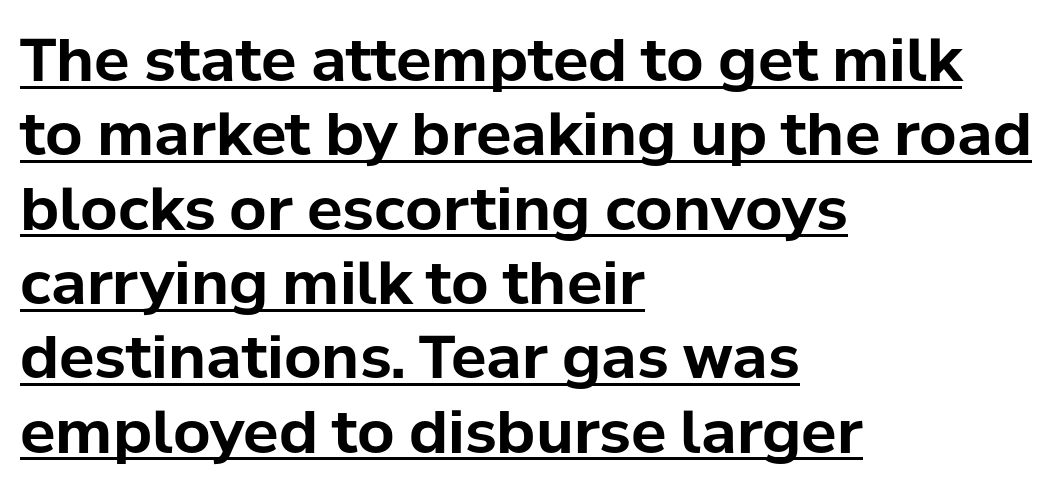
{"serif": "no", "italic": "no", "bold": "yes", "weight": "bold", "width": "normal", "stroke_contrast": "low", "x_height": "medium", "monospaced": "no", "underline": "yes", "align": "left", "line_spacing": "normal", "line_spacing_ratio": 1.26, "letter_spacing": "normal", "letter_spacing_em": 0.0, "glyph_px": 59}
